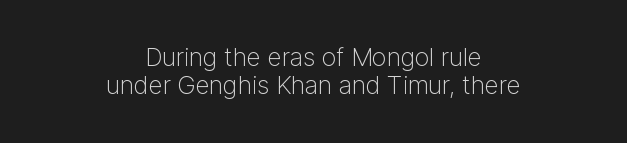
The image shows 25 px text type, upright; set centered, tight line spacing (1.14x), normal letter spacing, not underlined.
